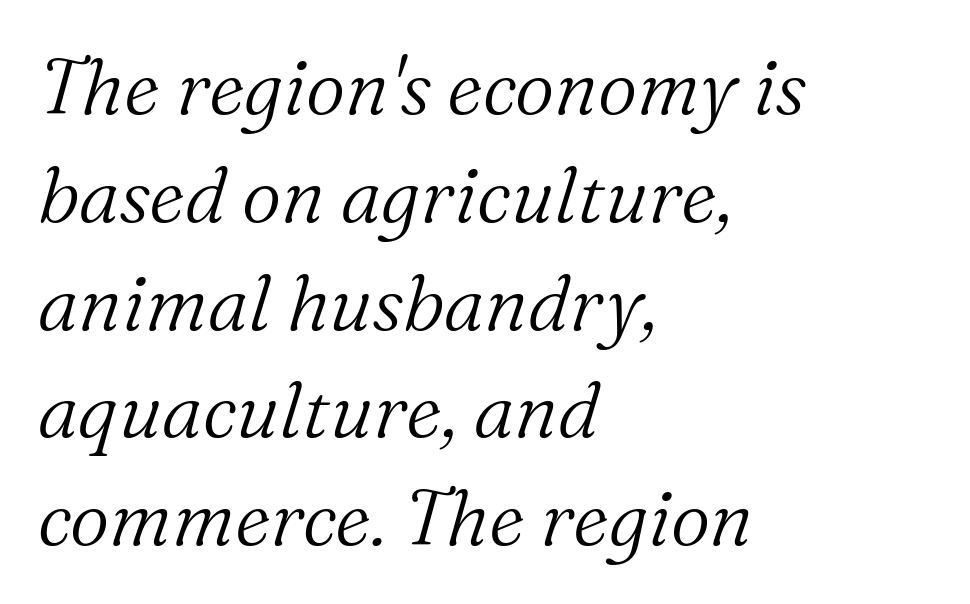
The font family rendered here belongs to the serif group. Spacing verdict: proportional, widths tailored to each character. Compared with ordinary roman type, these characters are visibly tilted. The rag falls on the right side of this text block.
